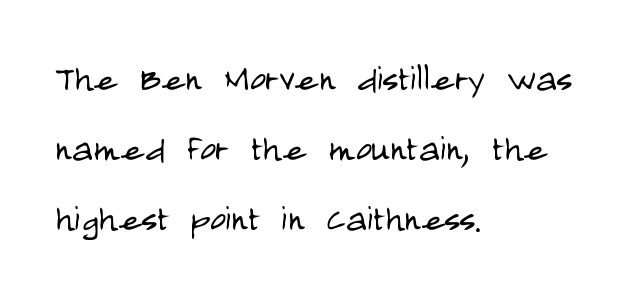
{"serif": "no", "italic": "no", "bold": "no", "weight": "light", "width": "condensed", "stroke_contrast": "low", "x_height": "large", "monospaced": "no", "underline": "no", "align": "left", "line_spacing": "normal", "line_spacing_ratio": 1.59, "letter_spacing": "normal", "letter_spacing_em": 0.0, "glyph_px": 44}
